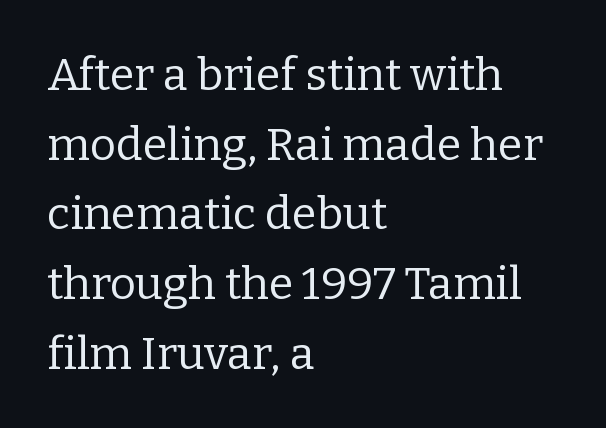
Q: Is the text bold? A: No.
Q: Is the text italic (slanted)? A: No, it is upright.
Q: Is the typeface a serif or a sans-serif typeface? A: Serif.
Q: Is the text underlined? A: No.
Q: How is the paragraph aligned? A: Left-aligned.
Q: Is the spacing between letters normal or unusually wide? A: Normal.
Q: Is the spacing between lines tight, normal or loose? A: Normal.
Q: Width (condensed, normal, or wide)? A: Normal.
Q: Stroke contrast? A: Low.
Q: x-height? A: Medium.
Q: Monospaced? A: No.
